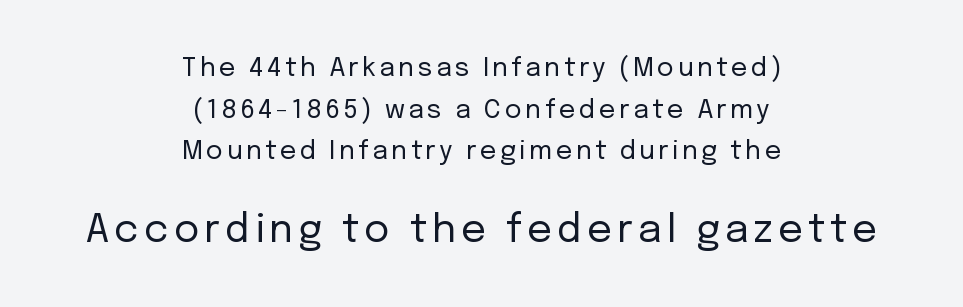
{"serif": "no", "italic": "no", "bold": "no", "weight": "regular", "width": "normal", "stroke_contrast": "low", "x_height": "medium", "monospaced": "no", "underline": "no", "align": "center", "line_spacing": "normal", "line_spacing_ratio": 1.6, "larger_block": "second", "size_ratio": 1.5, "glyph_px": 39}
